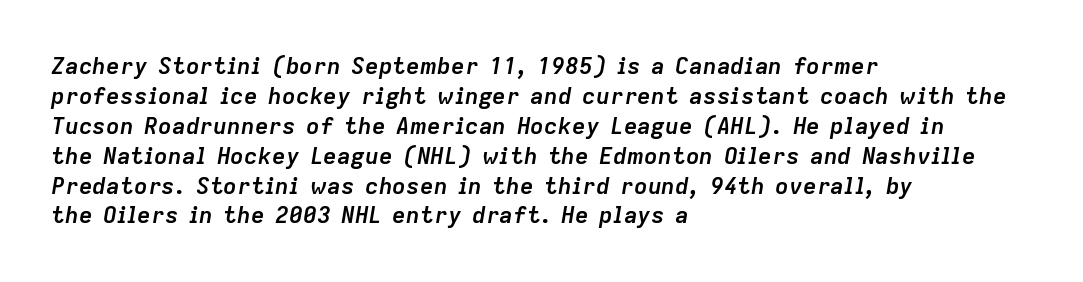
Q: Is the text bold? A: Yes.
Q: Is the text italic (slanted)? A: Yes, it leans right by about 9 degrees.
Q: Is the text underlined? A: No.
Q: How is the paragraph aligned? A: Left-aligned.
Q: Is the spacing between letters normal or unusually wide? A: Normal.
Q: Is the spacing between lines tight, normal or loose? A: Normal.
